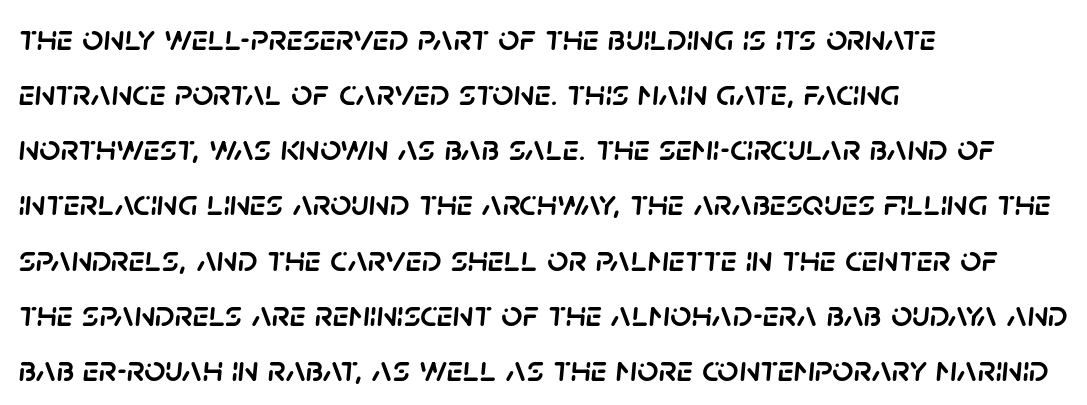
The image shows 37 px text type, italic (leaning right); set left-aligned, normal line spacing (1.49x), normal letter spacing, not underlined; low stroke contrast and a large x-height.
